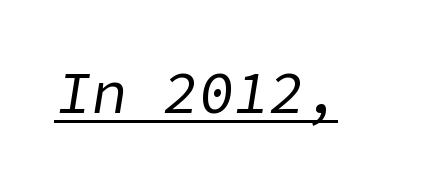
The image shows 59 px regular-weight type, italic (leaning right); set normal letter spacing, underlined; low stroke contrast and a medium x-height.
